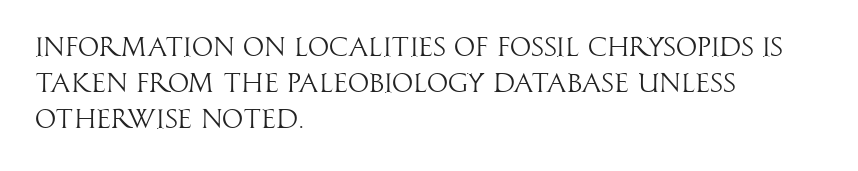
The strokes carry an ordinary text weight at most. Teacher's note: observe the even left margin — that is flush-left alignment. The lines sit at an ordinary, default distance from one another. Does extra space separate the letters? No, they use regular spacing. Posture: vertical. The specimen omits any rule beneath the text block's lines.
